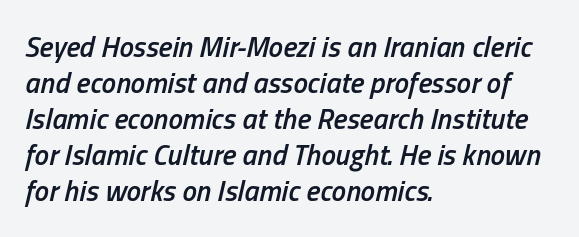
Q: Is the text bold? A: Semi-bold.
Q: Is the text italic (slanted)? A: Yes, it leans right by about 13 degrees.
Q: Is the text underlined? A: No.
Q: How is the paragraph aligned? A: Left-aligned.
Q: Is the spacing between letters normal or unusually wide? A: Normal.
Q: Width (condensed, normal, or wide)? A: Condensed.
Q: Stroke contrast? A: Low.
Q: x-height? A: Medium.
Q: Monospaced? A: No.
